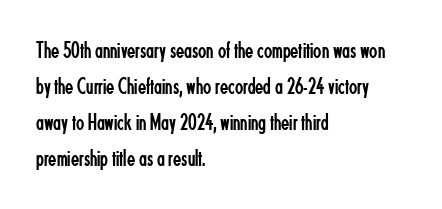
Q: Is the text bold? A: No.
Q: Is the text italic (slanted)? A: No, it is upright.
Q: Is the text underlined? A: No.
Q: How is the paragraph aligned? A: Left-aligned.
Q: Is the spacing between letters normal or unusually wide? A: Normal.
Q: Is the spacing between lines tight, normal or loose? A: Normal.
